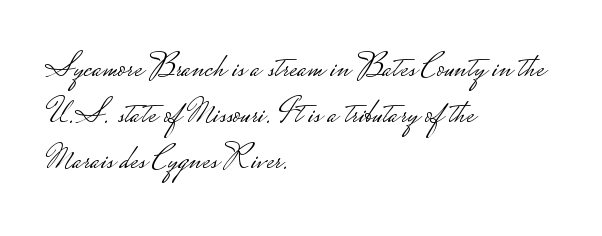
The image shows 34 px light, wide sans-serif type; set left-aligned, normal line spacing (1.36x), normal letter spacing, not underlined; low stroke contrast.
